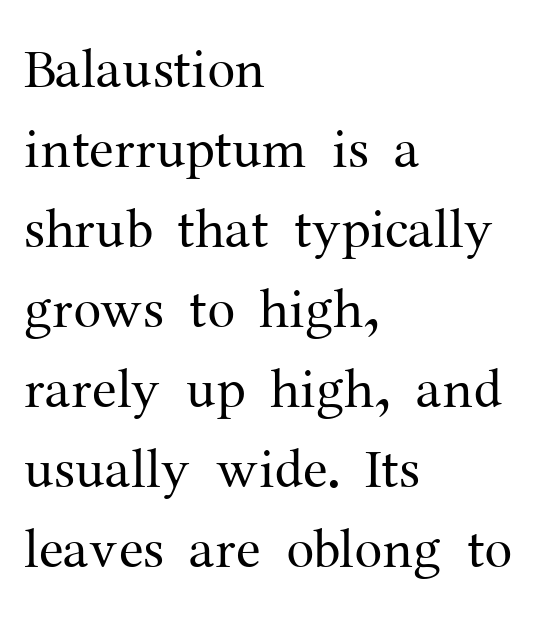
Q: Is the text bold? A: No.
Q: Is the text italic (slanted)? A: No, it is upright.
Q: Is the typeface a serif or a sans-serif typeface? A: Serif.
Q: Is the text underlined? A: No.
Q: How is the paragraph aligned? A: Left-aligned.
Q: Is the spacing between letters normal or unusually wide? A: Normal.
Q: Is the spacing between lines tight, normal or loose? A: Normal.
Q: Width (condensed, normal, or wide)? A: Normal.
Q: Stroke contrast? A: Medium.
Q: x-height? A: Medium.
Q: Monospaced? A: No.
